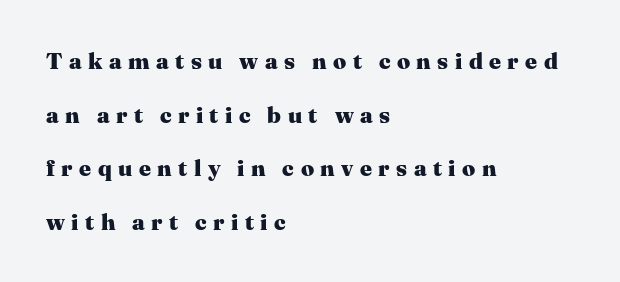
This sample is left-justified, so line endings fall wherever the words run out. These lines were composed using upright roman letters. The gaps between neighbouring characters are conspicuously large. A clean baseline with only descenders dipping below it. In terms of leading, this rendering errs on the spacious side.
